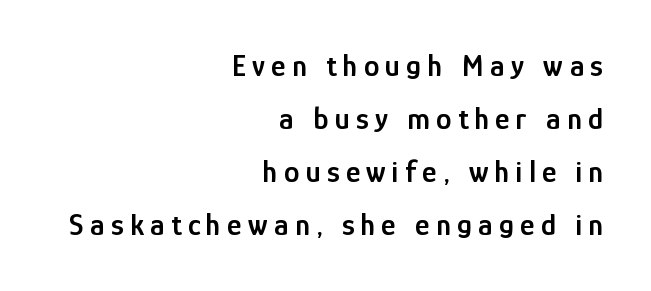
Every letter is mildly thick-stroked: semibold rather than bold. Loose tracking; the words dissolve into strings of separated letters. Does the type have serifs? No, each stem ends abruptly. Spacing verdict: proportional, widths tailored to each character.
